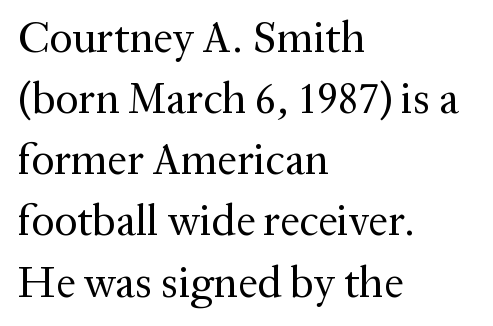
Every row of glyphs begins at an identical x-position on the left. A typesetter would call this proportional, since set widths differ per character. The typeface chosen for these lines features serifs. This reads as an unemphasized weight, regular at the heaviest. What's the leading like? Ordinary, nothing unusual. Lines of text with bare space underneath.
